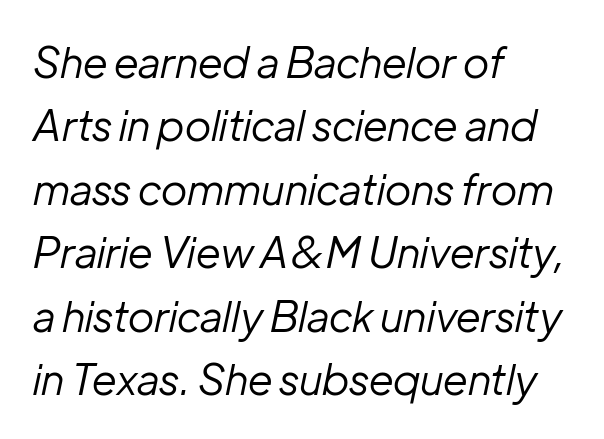
The image shows 42 px regular-weight type, italic (leaning right); set left-aligned, normal line spacing (1.51x), normal letter spacing, not underlined; low stroke contrast and a medium x-height.
